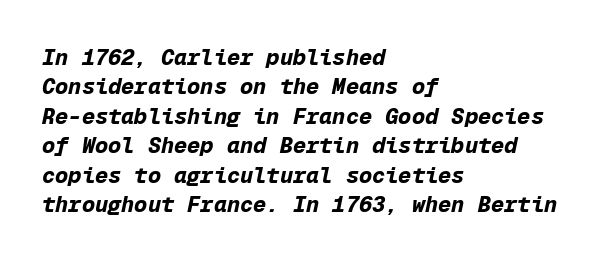
When letters slant like this, we call the style italic. Horizontal alignment here is leftward, the default for most running prose. The typesetting leans heavy: a genuine bold. The space between consecutive lines is moderate.
